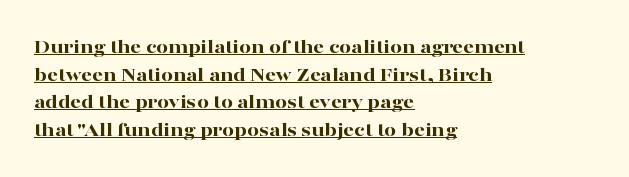
Q: Is the text bold? A: Yes.
Q: Is the text italic (slanted)? A: No, it is upright.
Q: Is the text underlined? A: Yes.
Q: How is the paragraph aligned? A: Left-aligned.
Q: Is the spacing between letters normal or unusually wide? A: Normal.
Q: Is the spacing between lines tight, normal or loose? A: Normal.
